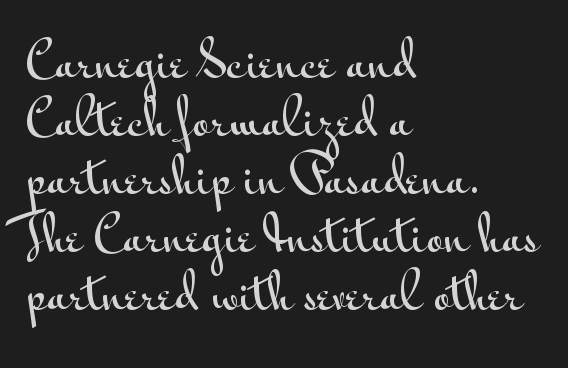
Q: Is the text italic (slanted)? A: Yes.
Q: Is the typeface a serif or a sans-serif typeface? A: Sans-serif.
Q: Is the text underlined? A: No.
Q: How is the paragraph aligned? A: Left-aligned.
Q: Is the spacing between letters normal or unusually wide? A: Normal.
Q: Width (condensed, normal, or wide)? A: Wide.
Q: Stroke contrast? A: Medium.
Q: x-height? A: Small.
Q: Monospaced? A: No.
